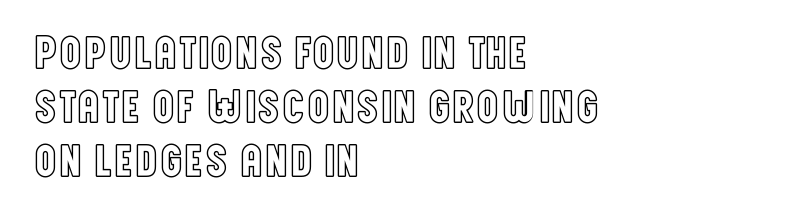
The image shows 46 px condensed type, upright; set left-aligned, line spacing 1.17x, normal letter spacing, not underlined; a large x-height.
